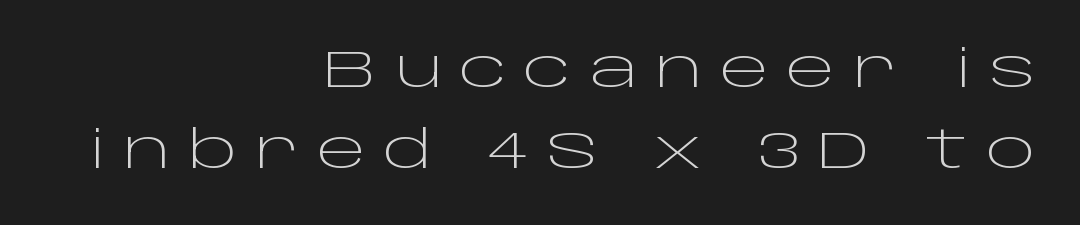
This sample is right-justified, so line beginnings fall wherever the words allow. The glyphs in this specimen are sans serif. Notice how the stems are strictly vertical — no italics here. Letters have the restrained weight of plain body copy at most.
